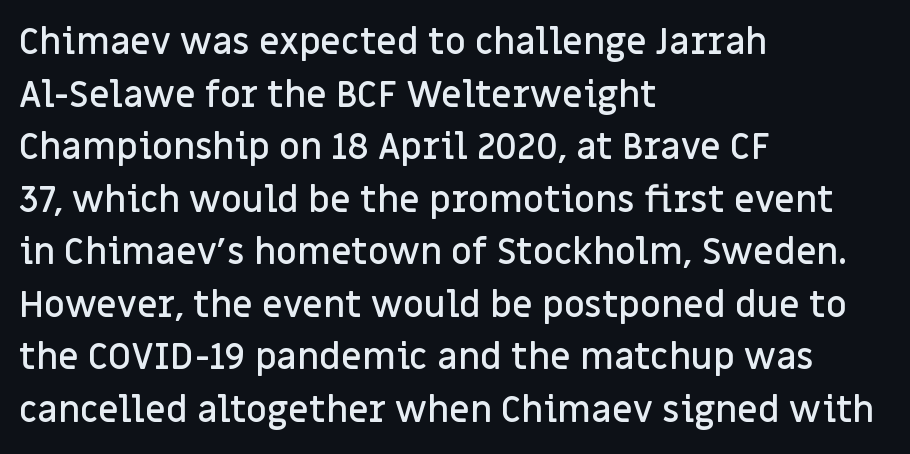
{"serif": "no", "italic": "no", "bold": "semi", "weight": "semibold", "width": "normal", "stroke_contrast": "low", "x_height": "large", "monospaced": "no", "underline": "no", "align": "left", "line_spacing": "normal", "line_spacing_ratio": 1.46, "letter_spacing": "normal", "letter_spacing_em": 0.0, "glyph_px": 36}
